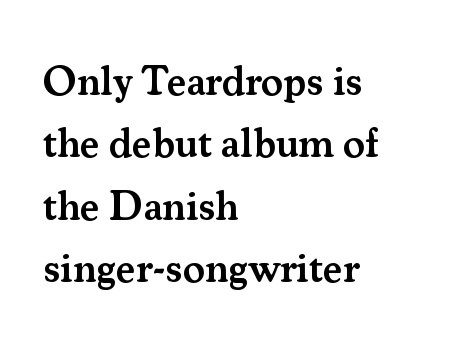
{"serif": "yes", "italic": "no", "bold": "semi", "weight": "semibold", "width": "normal", "stroke_contrast": "medium", "x_height": "small", "monospaced": "no", "underline": "no", "align": "left", "line_spacing": "normal", "line_spacing_ratio": 1.52, "letter_spacing": "normal", "letter_spacing_em": 0.0, "glyph_px": 41}
